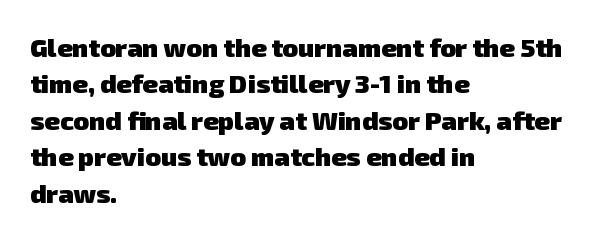
The image shows 26 px bold type; set left-aligned, normal line spacing (1.4x), normal letter spacing, not underlined.
